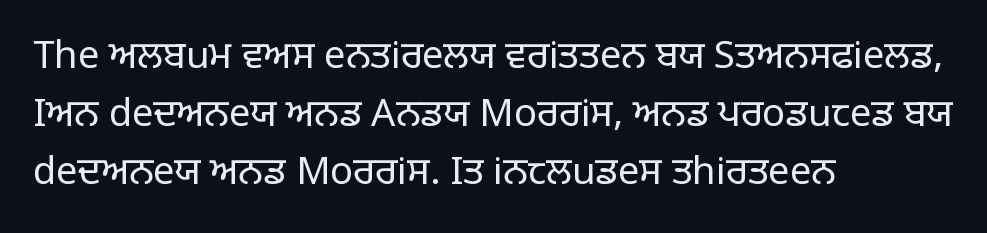
{"serif": "no", "italic": "no", "bold": "no", "weight": "regular", "width": "normal", "stroke_contrast": "low", "x_height": "large", "monospaced": "no", "underline": "no", "align": "left", "line_spacing": "normal", "line_spacing_ratio": 1.52, "letter_spacing": "normal", "letter_spacing_em": 0.0, "glyph_px": 38}
